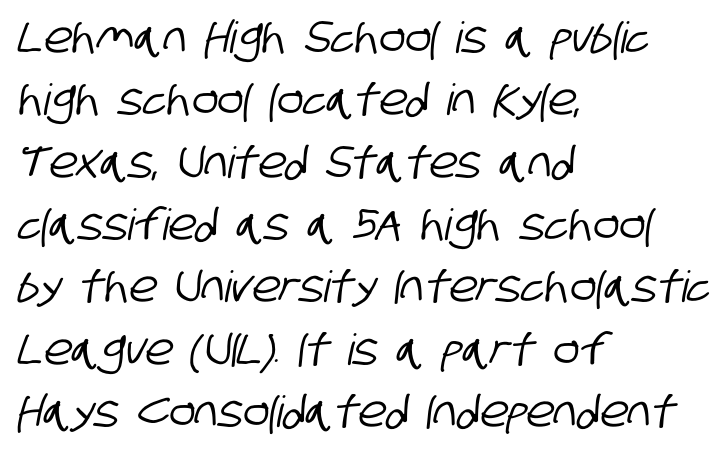
The image shows 43 px condensed sans-serif type; set left-aligned, normal line spacing (1.45x), normal letter spacing, not underlined; low stroke contrast and a large x-height.
